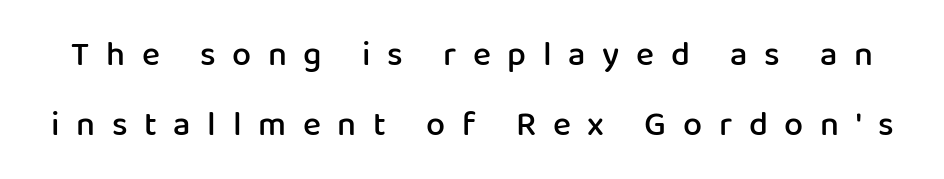
Summary of vertical rhythm: relaxed, with wide interline spacing. The zone under the glyphs is completely vacant. Think of a printed novel: that variable character pitch is what you see here. The rendering shows plain stroke endings on the letterforms — a sans-serif design.
